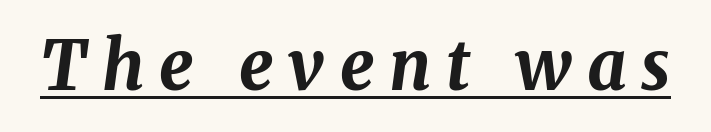
The image shows 68 px bold type, italic (leaning right); set unusually wide letter spacing (+0.22 em), underlined; medium stroke contrast and a medium x-height.
